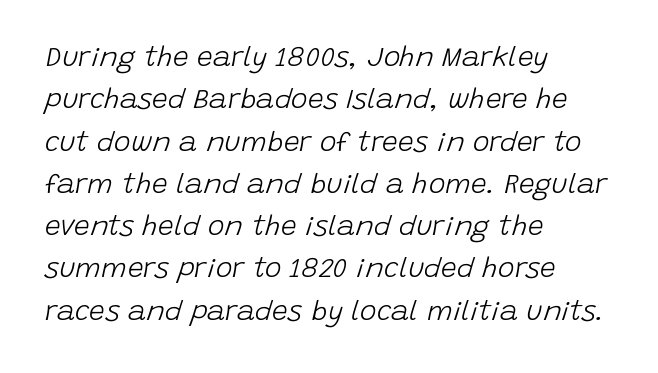
Q: Is the text bold? A: No.
Q: Is the text italic (slanted)? A: Yes, it leans right by about 15 degrees.
Q: Is the text underlined? A: No.
Q: How is the paragraph aligned? A: Left-aligned.
Q: Is the spacing between letters normal or unusually wide? A: Normal.
Q: Is the spacing between lines tight, normal or loose? A: Normal.
Q: Width (condensed, normal, or wide)? A: Normal.
Q: Stroke contrast? A: Low.
Q: x-height? A: Large.
Q: Monospaced? A: No.
